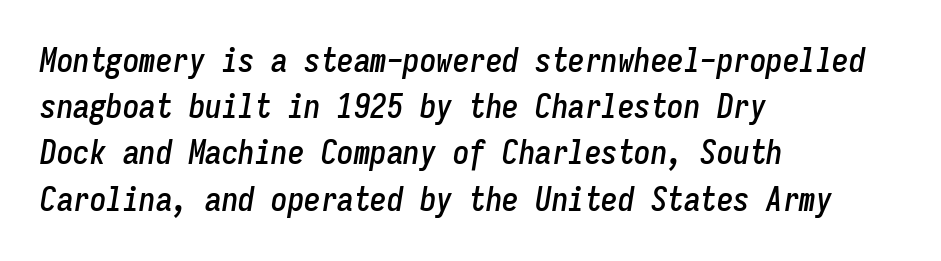
Q: Is the text italic (slanted)? A: Yes, it leans right by about 9 degrees.
Q: Is the text underlined? A: No.
Q: How is the paragraph aligned? A: Left-aligned.
Q: Is the spacing between letters normal or unusually wide? A: Normal.
Q: Is the spacing between lines tight, normal or loose? A: Normal.
Q: Width (condensed, normal, or wide)? A: Condensed.
Q: Stroke contrast? A: Low.
Q: x-height? A: Medium.
Q: Monospaced? A: Yes.
